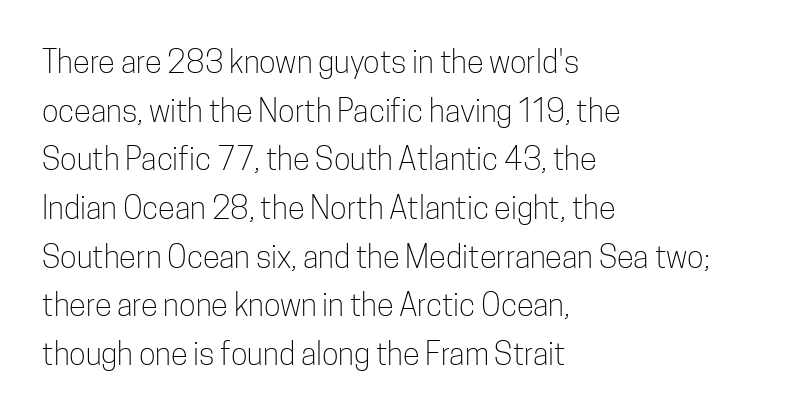
Q: Is the text bold? A: No.
Q: Is the text italic (slanted)? A: No, it is upright.
Q: Is the typeface a serif or a sans-serif typeface? A: Sans-serif.
Q: Is the text underlined? A: No.
Q: How is the paragraph aligned? A: Left-aligned.
Q: Is the spacing between letters normal or unusually wide? A: Normal.
Q: Is the spacing between lines tight, normal or loose? A: Normal.
Q: Width (condensed, normal, or wide)? A: Condensed.
Q: Stroke contrast? A: Low.
Q: x-height? A: Medium.
Q: Monospaced? A: No.
